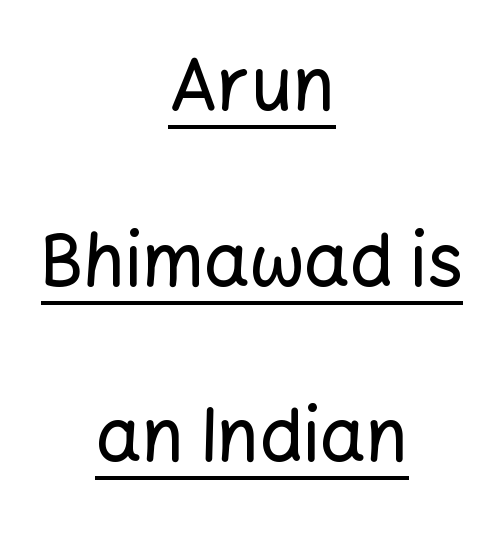
Loosely led — the rows are spread out. The letters stand straight up with perfectly vertical stems. Like a heading marked for emphasis, these lines bear an underscore. This sample is center-justified, so both line endings float freely. What kind of face is this? One without serifs — a sans. Words appear dense and cohesive because spacing is normal.
